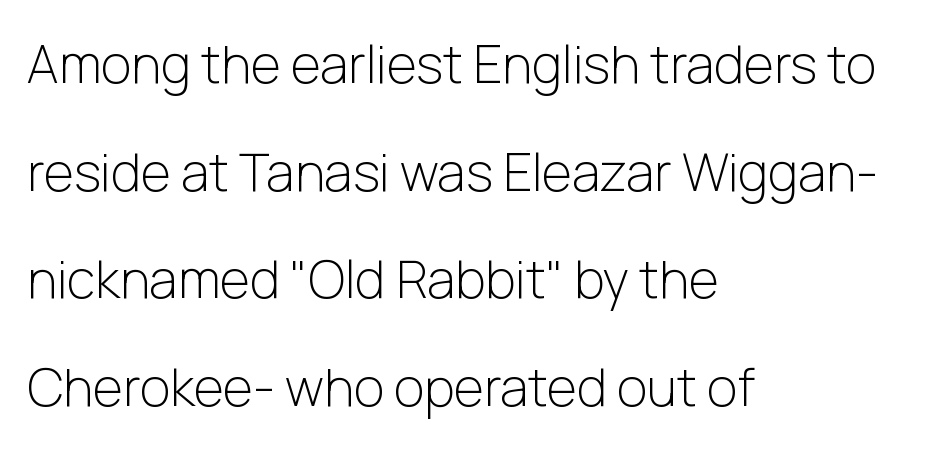
Q: Is the text bold? A: No.
Q: Is the text italic (slanted)? A: No, it is upright.
Q: Is the typeface a serif or a sans-serif typeface? A: Sans-serif.
Q: Is the text underlined? A: No.
Q: How is the paragraph aligned? A: Left-aligned.
Q: Is the spacing between letters normal or unusually wide? A: Normal.
Q: Is the spacing between lines tight, normal or loose? A: Loose.
Q: Width (condensed, normal, or wide)? A: Normal.
Q: Stroke contrast? A: Low.
Q: x-height? A: Medium.
Q: Monospaced? A: No.
